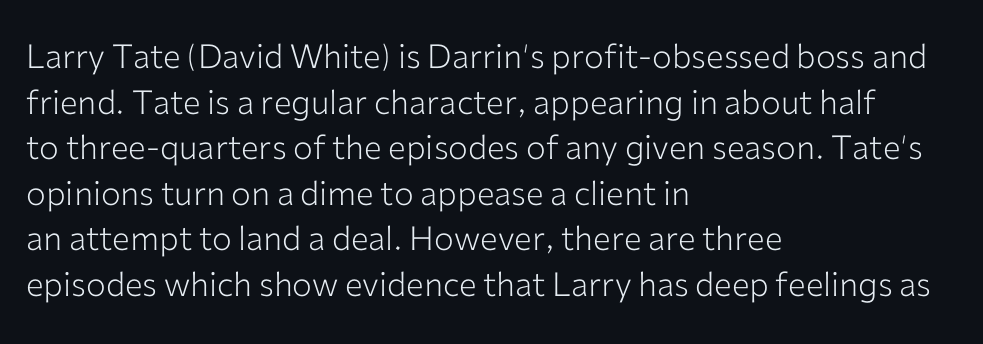
{"serif": "no", "italic": "no", "bold": "no", "weight": "light", "width": "normal", "stroke_contrast": "low", "x_height": "medium", "monospaced": "no", "underline": "no", "align": "left", "line_spacing": "normal", "line_spacing_ratio": 1.38, "letter_spacing": "normal", "letter_spacing_em": 0.0, "glyph_px": 33}
